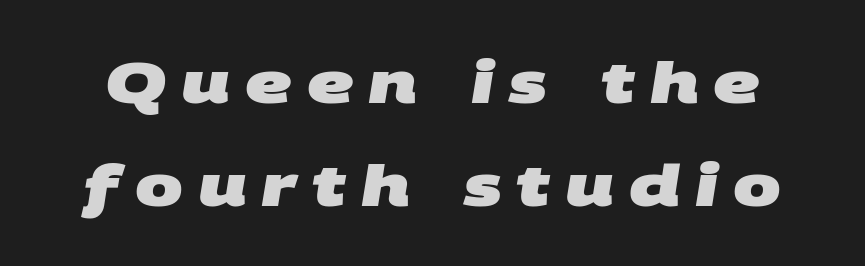
Stroke thickness is high; the sample reads as a true bold. This rendering features lettering with no underline. A sans-serif font was chosen for this passage. The horizontal fit of the characters is loose and conspicuously gappy. A typesetter would call this proportional, since set widths differ per character.
